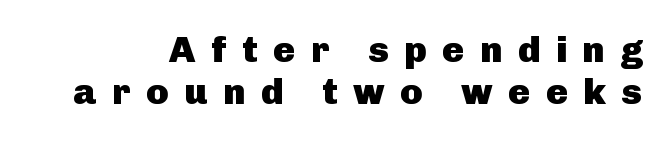
Proportional: the letters do not fall into vertical columns. Rendered with straight, roman letterforms. Someone cranked the tracking dial way up on this one. This rendering features lettering with no underline. The rendering shows plain stroke endings on the letterforms — a sans-serif design. I'd describe the lettering as bold — thick and assertive.
